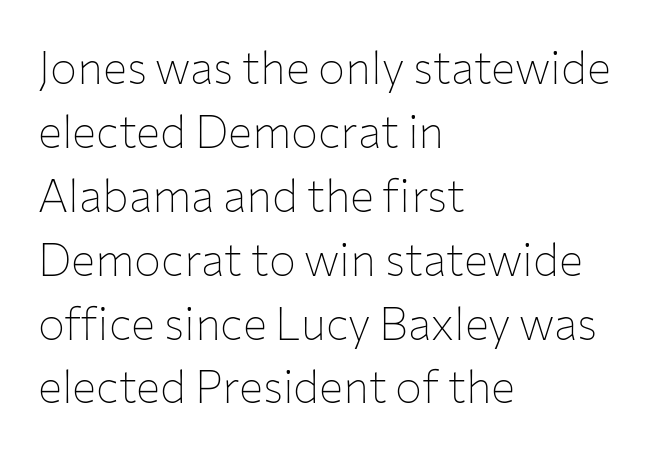
The string is rendered with underlining switched off. In CSS terms this would be text-align: left. The strokes carry an ordinary text weight at most. The line texture is even and compact thanks to regular tracking.
